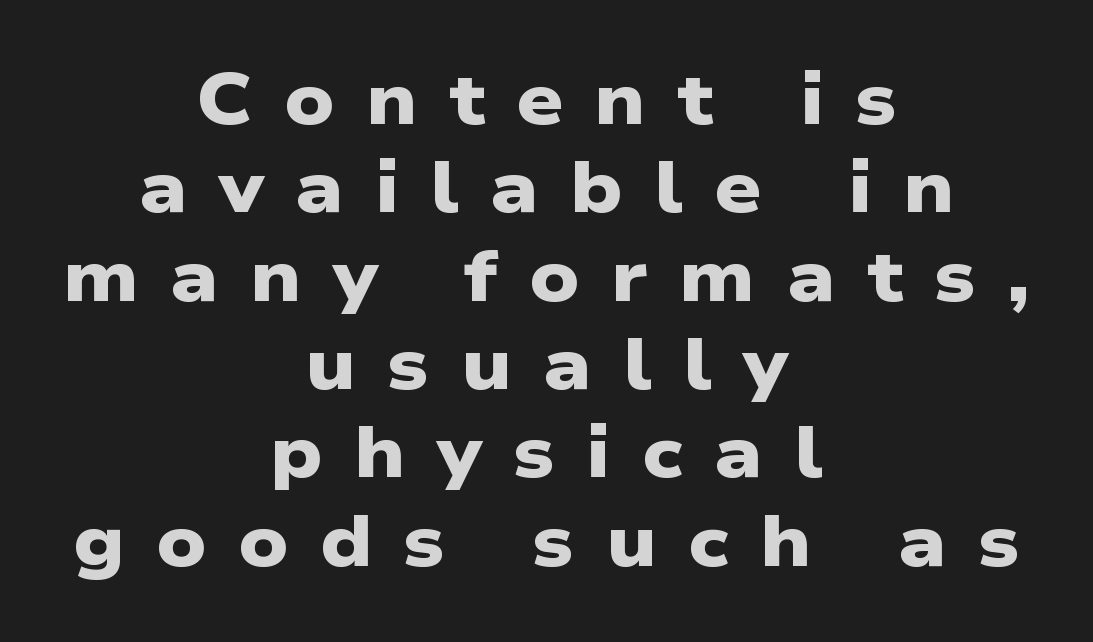
{"serif": "no", "bold": "yes", "weight": "heavy", "width": "wide", "stroke_contrast": "low", "x_height": "medium", "monospaced": "no", "underline": "no", "align": "center", "line_spacing_ratio": 1.21, "letter_spacing": "wide", "letter_spacing_em": 0.43, "glyph_px": 73}
